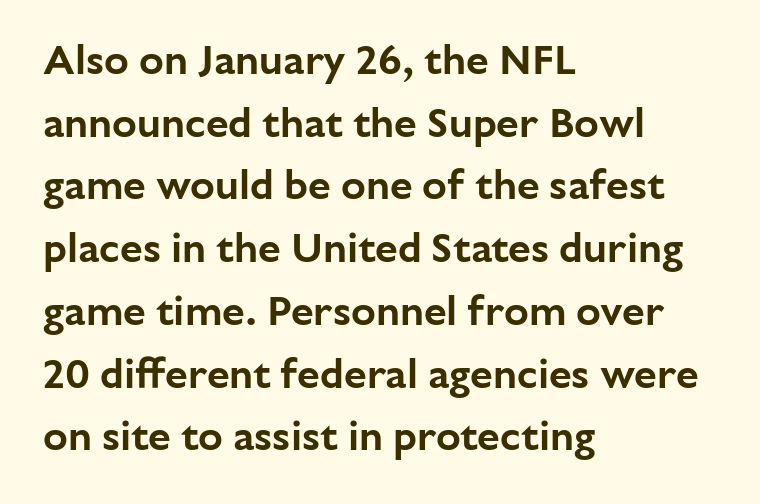
Q: Is the text italic (slanted)? A: No, it is upright.
Q: Is the typeface a serif or a sans-serif typeface? A: Sans-serif.
Q: Is the text underlined? A: No.
Q: How is the paragraph aligned? A: Left-aligned.
Q: Is the spacing between letters normal or unusually wide? A: Normal.
Q: Is the spacing between lines tight, normal or loose? A: Normal.
Q: Width (condensed, normal, or wide)? A: Normal.
Q: Stroke contrast? A: Low.
Q: x-height? A: Medium.
Q: Monospaced? A: No.
